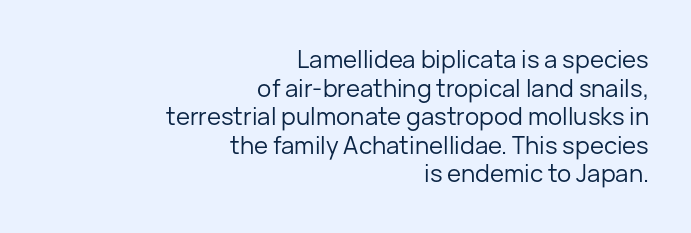
One-word summary of the alignment: right. The space beneath each line is pristine and unruled. Italic? Not at all — the glyphs are vertical. Words appear dense and cohesive because spacing is normal. Bold? No — there's no thickening of the strokes.
